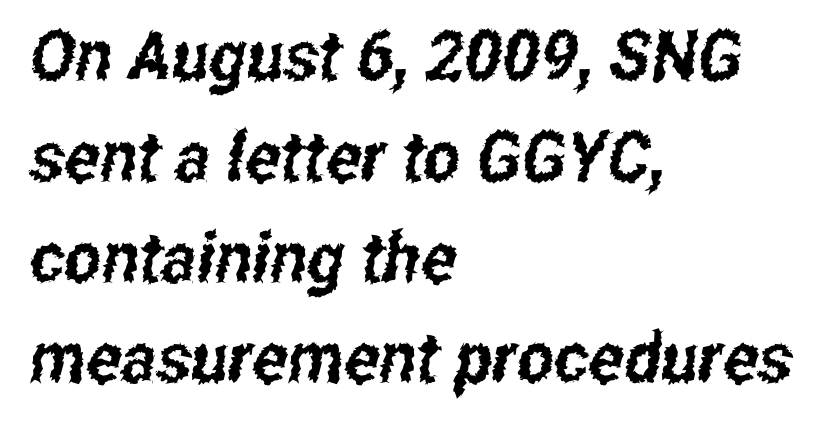
Q: Is the typeface a serif or a sans-serif typeface? A: Sans-serif.
Q: Is the text underlined? A: No.
Q: How is the paragraph aligned? A: Left-aligned.
Q: Is the spacing between letters normal or unusually wide? A: Normal.
Q: Is the spacing between lines tight, normal or loose? A: Normal.
Q: Width (condensed, normal, or wide)? A: Condensed.
Q: Stroke contrast? A: Low.
Q: x-height? A: Medium.
Q: Monospaced? A: No.
